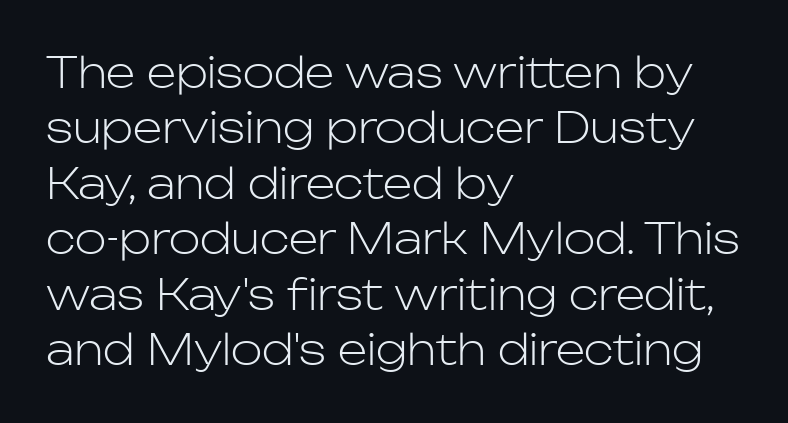
Q: Is the text bold? A: No.
Q: Is the text italic (slanted)? A: No, it is upright.
Q: Is the typeface a serif or a sans-serif typeface? A: Sans-serif.
Q: Is the text underlined? A: No.
Q: How is the paragraph aligned? A: Left-aligned.
Q: Is the spacing between letters normal or unusually wide? A: Normal.
Q: Is the spacing between lines tight, normal or loose? A: Normal.
Q: Width (condensed, normal, or wide)? A: Normal.
Q: Stroke contrast? A: Low.
Q: x-height? A: Medium.
Q: Monospaced? A: No.
